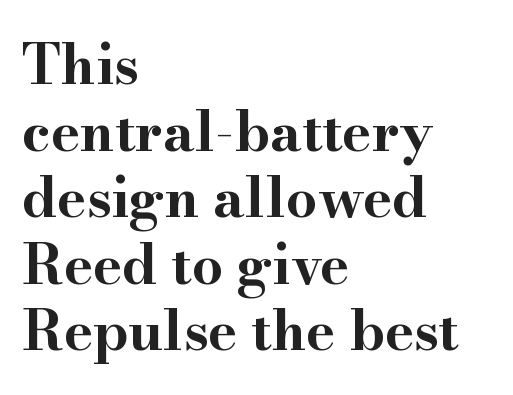
Lines of text with bare space underneath. The text was rendered using a seriffed face with decorative stroke endings. Caption: standard tracking, unaltered. Heavy-handed strokes throughout: this text is bold. Short and long lines alike share a common starting point at left.
